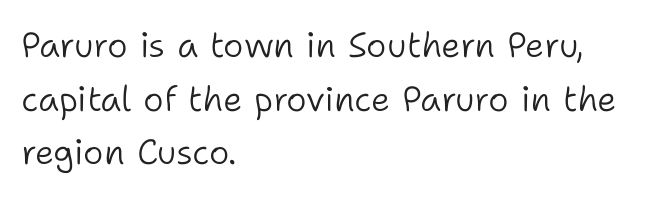
Q: Is the text bold? A: No.
Q: Is the text italic (slanted)? A: No, it is upright.
Q: Is the typeface a serif or a sans-serif typeface? A: Sans-serif.
Q: Is the text underlined? A: No.
Q: How is the paragraph aligned? A: Left-aligned.
Q: Is the spacing between letters normal or unusually wide? A: Normal.
Q: Is the spacing between lines tight, normal or loose? A: Normal.
Q: Width (condensed, normal, or wide)? A: Normal.
Q: Stroke contrast? A: Low.
Q: x-height? A: Medium.
Q: Monospaced? A: No.
